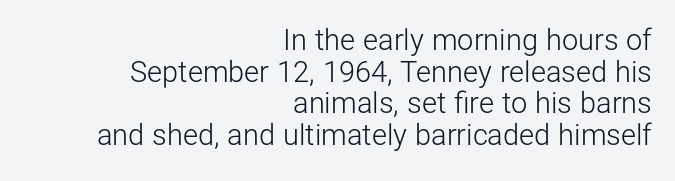
Q: Is the text bold? A: No.
Q: Is the text italic (slanted)? A: No, it is upright.
Q: Is the typeface a serif or a sans-serif typeface? A: Sans-serif.
Q: Is the text underlined? A: No.
Q: How is the paragraph aligned? A: Right-aligned.
Q: Is the spacing between letters normal or unusually wide? A: Normal.
Q: Is the spacing between lines tight, normal or loose? A: Tight.
Q: Width (condensed, normal, or wide)? A: Normal.
Q: Stroke contrast? A: Low.
Q: x-height? A: Medium.
Q: Monospaced? A: No.
